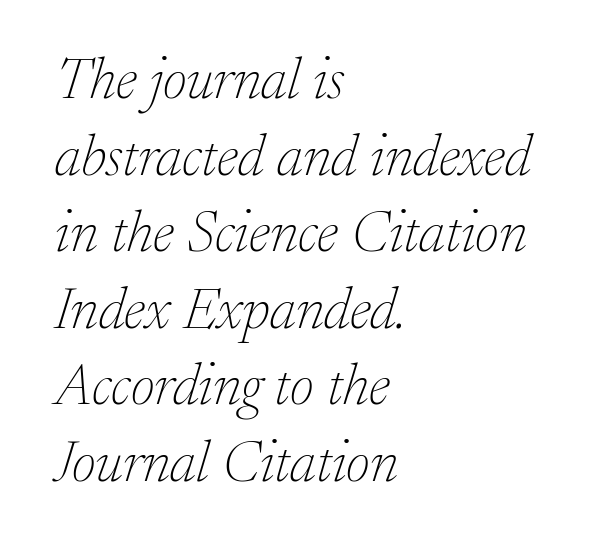
{"serif": "yes", "italic": "yes", "lean": "right", "slant_degrees": 17, "bold": "no", "weight": "thin", "width": "normal", "stroke_contrast": "low", "x_height": "medium", "monospaced": "no", "underline": "no", "align": "left", "line_spacing": "normal", "line_spacing_ratio": 1.32, "letter_spacing": "normal", "letter_spacing_em": 0.0, "glyph_px": 58}
